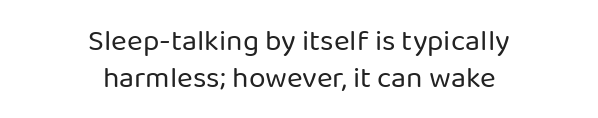
{"serif": "no", "italic": "no", "bold": "no", "weight": "regular", "width": "normal", "stroke_contrast": "low", "x_height": "medium", "monospaced": "no", "underline": "no", "align": "center", "line_spacing": "normal", "line_spacing_ratio": 1.25, "letter_spacing": "normal", "letter_spacing_em": 0.0, "glyph_px": 30}
